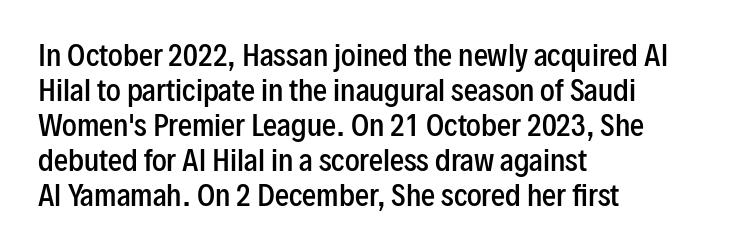
Looks like regular typesetting: each glyph gets only the width it needs. Alignment: flush left. The space between consecutive lines is moderate. Semibold letterforms, between regular and bold. These lines are composed in type without serifs. Bare-footed words on every line.
